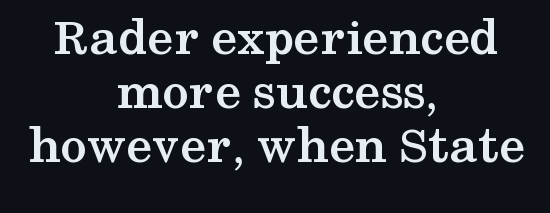
{"serif": "yes", "italic": "no", "bold": "yes", "weight": "semibold", "width": "wide", "stroke_contrast": "medium", "x_height": "medium", "monospaced": "no", "underline": "no", "align": "center", "line_spacing": "tight", "line_spacing_ratio": 1.02, "letter_spacing": "normal", "letter_spacing_em": 0.0, "glyph_px": 53}
